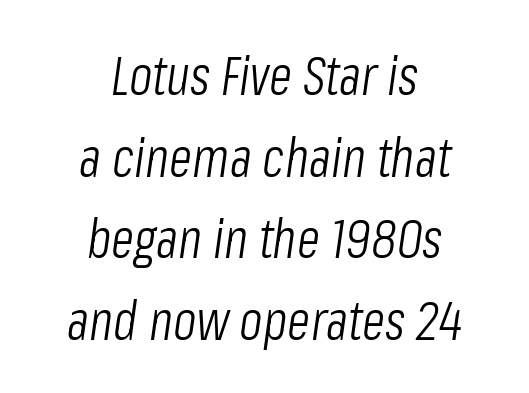
Q: Is the text bold? A: No.
Q: Is the text italic (slanted)? A: Yes, it leans right by about 8 degrees.
Q: Is the text underlined? A: No.
Q: How is the paragraph aligned? A: Centered.
Q: Is the spacing between letters normal or unusually wide? A: Normal.
Q: Is the spacing between lines tight, normal or loose? A: Normal.
Q: Width (condensed, normal, or wide)? A: Condensed.
Q: Stroke contrast? A: Low.
Q: x-height? A: Medium.
Q: Monospaced? A: No.
